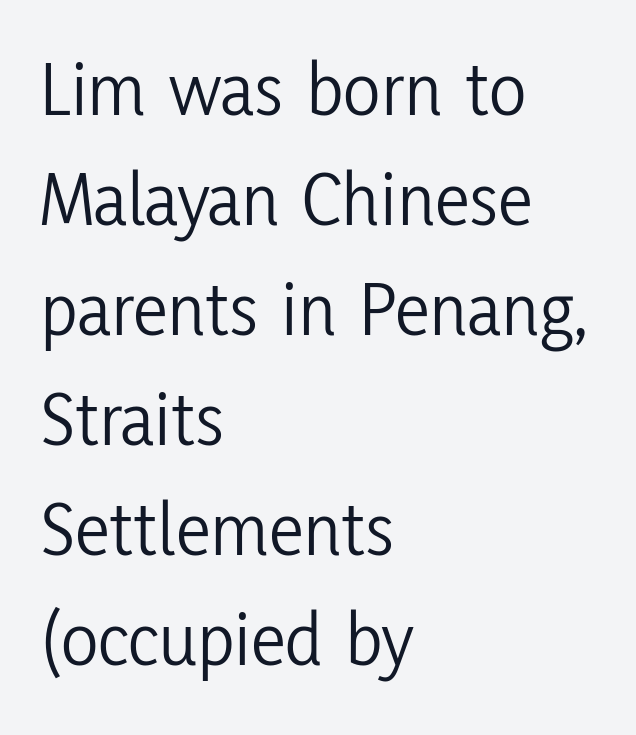
Q: Is the text bold? A: No.
Q: Is the text italic (slanted)? A: No, it is upright.
Q: Is the typeface a serif or a sans-serif typeface? A: Sans-serif.
Q: Is the text underlined? A: No.
Q: How is the paragraph aligned? A: Left-aligned.
Q: Is the spacing between letters normal or unusually wide? A: Normal.
Q: Is the spacing between lines tight, normal or loose? A: Normal.
Q: Width (condensed, normal, or wide)? A: Condensed.
Q: Stroke contrast? A: Low.
Q: x-height? A: Medium.
Q: Monospaced? A: No.
